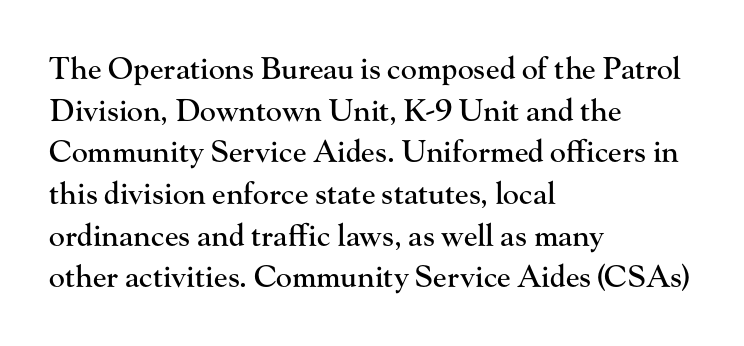
Tracking here is standard; glyphs follow each other at the usual distance. This is the regular roman posture of the typeface. This sample keeps an unexceptional amount of space between lines. Look at the bottom of the vertical strokes: they flare into serifs here.
